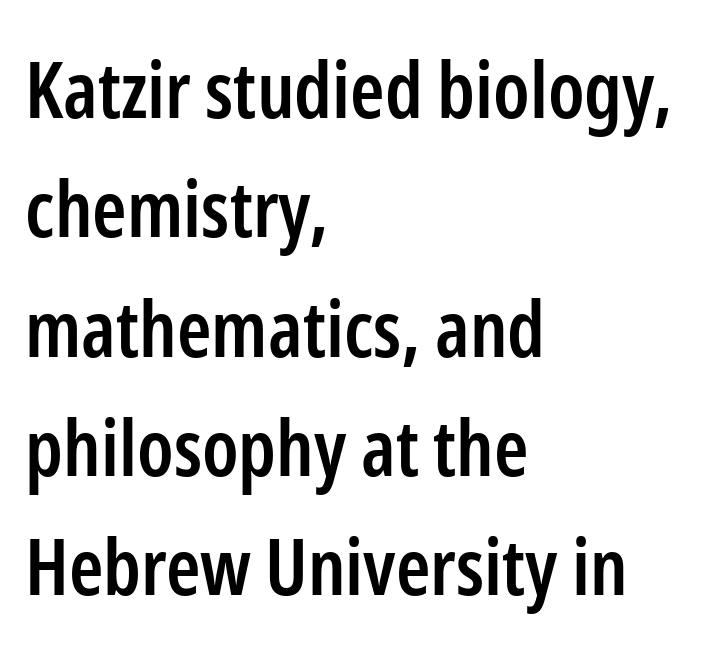
{"serif": "no", "italic": "no", "bold": "semi", "weight": "semibold", "width": "condensed", "stroke_contrast": "low", "x_height": "medium", "monospaced": "no", "underline": "no", "align": "left", "line_spacing": "normal", "line_spacing_ratio": 1.53, "letter_spacing": "normal", "letter_spacing_em": 0.0, "glyph_px": 78}
